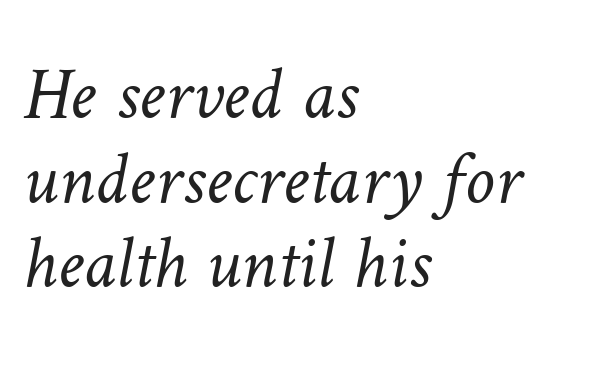
{"bold": "no", "weight": "light", "width": "normal", "stroke_contrast": "low", "x_height": "medium", "monospaced": "no", "underline": "no", "align": "left", "line_spacing": "tight", "line_spacing_ratio": 1.13, "letter_spacing": "normal", "letter_spacing_em": 0.0, "glyph_px": 75}
